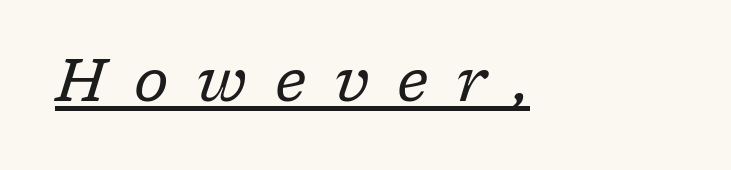
The image shows 59 px regular-weight serif type, italic (leaning right); set unusually wide letter spacing (+0.47 em), underlined; low stroke contrast and a medium x-height.
